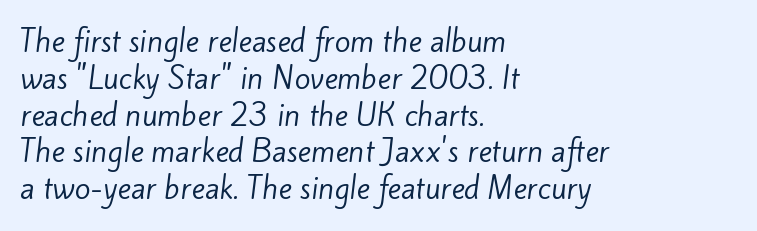
Q: Is the text bold? A: No.
Q: Is the typeface a serif or a sans-serif typeface? A: Sans-serif.
Q: Is the text underlined? A: No.
Q: How is the paragraph aligned? A: Left-aligned.
Q: Is the spacing between letters normal or unusually wide? A: Normal.
Q: Is the spacing between lines tight, normal or loose? A: Normal.
Q: Width (condensed, normal, or wide)? A: Normal.
Q: Stroke contrast? A: Low.
Q: x-height? A: Small.
Q: Monospaced? A: No.
